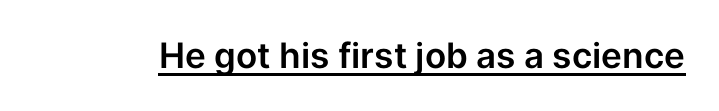
{"serif": "no", "italic": "no", "width": "normal", "stroke_contrast": "low", "x_height": "medium", "monospaced": "no", "underline": "yes", "letter_spacing": "normal", "letter_spacing_em": 0.0, "glyph_px": 35}
